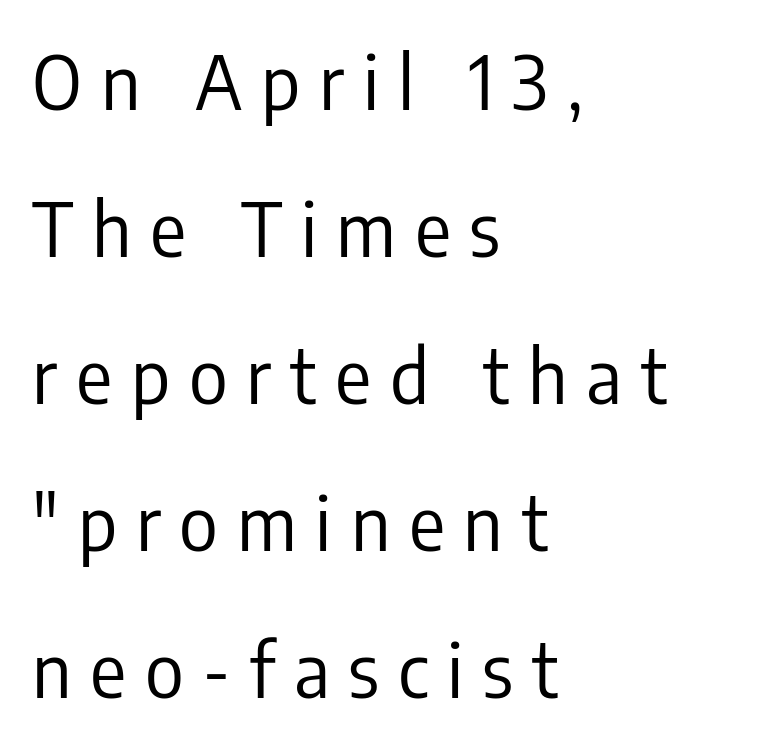
To sum up the face: it is a sans, with no serifs. The face used here is rendered with a markedly widened letterfit. The face looks like a standard text weight, possibly lighter. It's the straight-up-and-down kind of type. One glance says open: line gaps are wider than usual. Character widths vary here, with narrow letters taking less room than wide ones.
